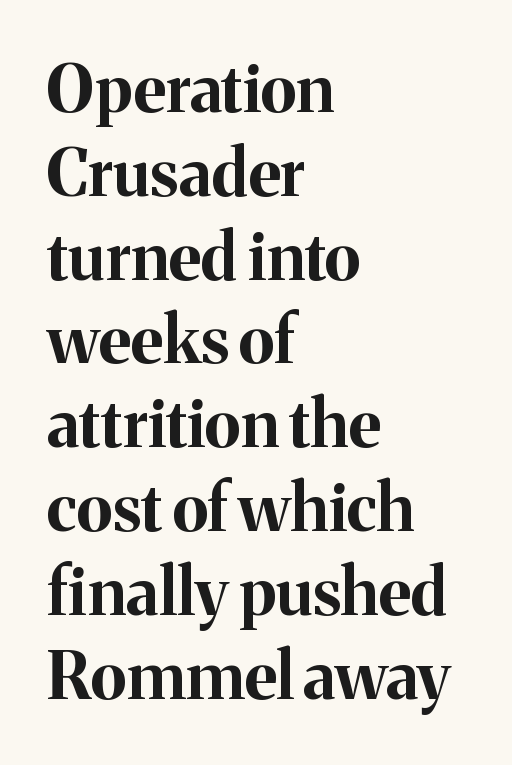
This is heavy type, rendered in bold. One glance says typical: line gaps are just what's usual. You could not count columns in this text — the font is proportionally spaced. The face used here is seriffed, in the tradition of book romans. Characters remain perfectly vertical along every line.
